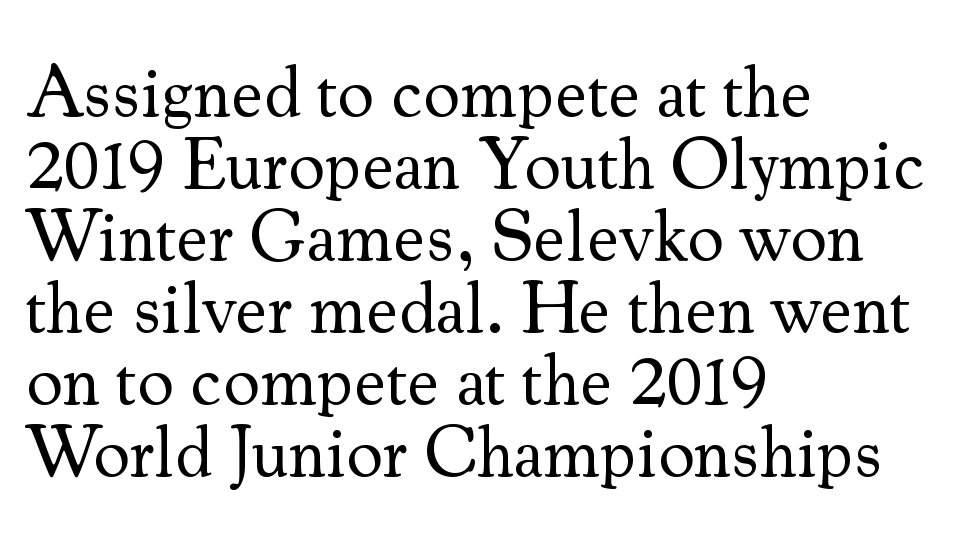
{"serif": "yes", "italic": "no", "bold": "no", "weight": "regular", "width": "normal", "stroke_contrast": "medium", "x_height": "small", "monospaced": "no", "underline": "no", "align": "left", "line_spacing": "tight", "line_spacing_ratio": 1.0, "letter_spacing": "normal", "letter_spacing_em": 0.0, "glyph_px": 72}
